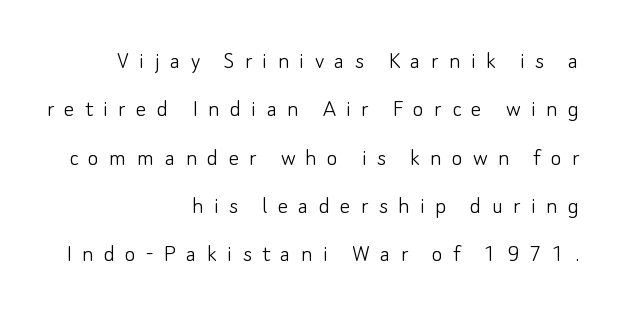
{"italic": "no", "bold": "no", "underline": "no", "align": "right", "line_spacing_ratio": 1.86, "letter_spacing": "wide", "letter_spacing_em": 0.39, "glyph_px": 26}
